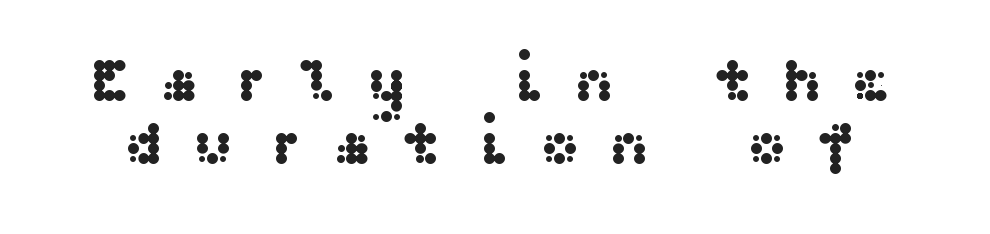
The image shows 62 px wide sans-serif type, upright; set tight line spacing (1.01x), unusually wide letter spacing (+0.45 em), not underlined; medium stroke contrast and a medium x-height.
